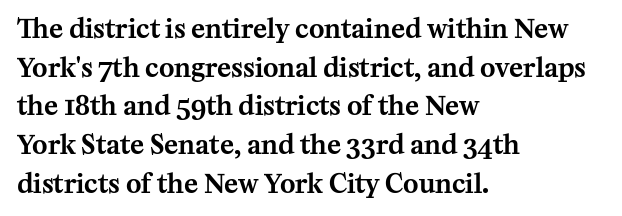
{"italic": "no", "underline": "no", "align": "left", "line_spacing": "normal", "line_spacing_ratio": 1.49, "letter_spacing": "normal", "letter_spacing_em": 0.0, "glyph_px": 26}
